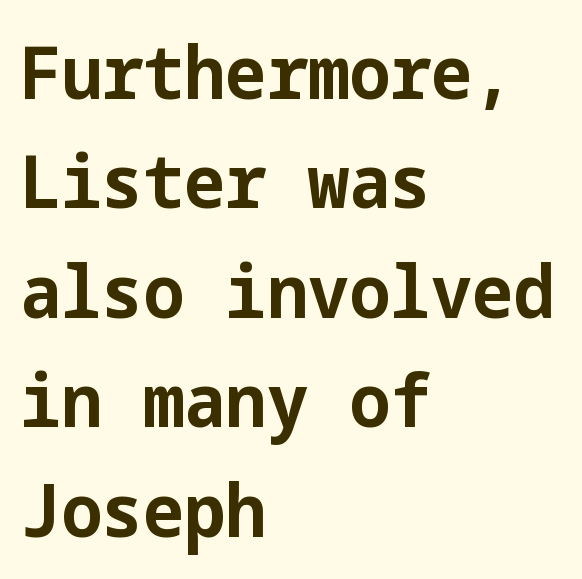
Classification — sans serif. Set as a true bold cut, around the 700 mark. Inter-character spacing is left at the font's built-in metrics. Descenders hang freely into open space. A classic flush-left, rag-right setting is used for this passage.
